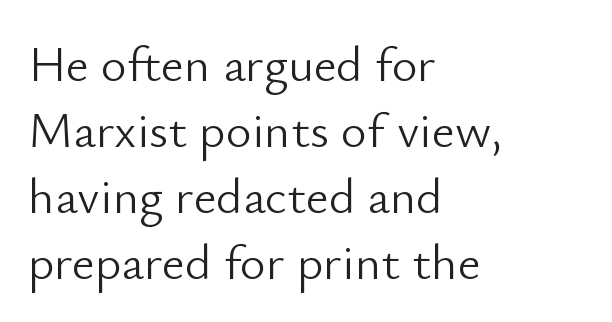
Quick note: not italic, upright. Between one letter and the next there's only the usual sliver of space. The characters display no serif detailing; their extremities are plain. Caption: face not bold, strokes unweighted. Typeset ragged right — the left edge is the straight one.
